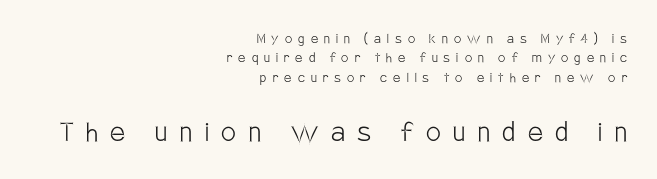
Q: Is the text bold? A: No.
Q: Is the text italic (slanted)? A: No, it is upright.
Q: Is the typeface a serif or a sans-serif typeface? A: Sans-serif.
Q: Is the text underlined? A: No.
Q: How is the paragraph aligned? A: Right-aligned.
Q: Is the spacing between letters normal or unusually wide? A: Unusually wide.
Q: Which block of text is set in a larger size, the first (top) or the second (bottom)? A: The second (bottom) one.
Q: Width (condensed, normal, or wide)? A: Condensed.
Q: Stroke contrast? A: Low.
Q: x-height? A: Large.
Q: Monospaced? A: No.
